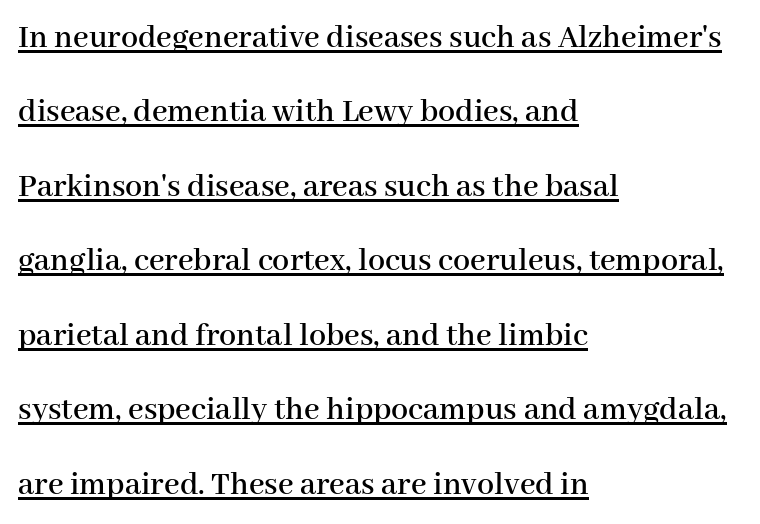
{"serif": "yes", "italic": "no", "width": "normal", "stroke_contrast": "high", "x_height": "medium", "monospaced": "no", "underline": "yes", "align": "left", "line_spacing": "loose", "line_spacing_ratio": 2.19, "letter_spacing": "normal", "letter_spacing_em": 0.0, "glyph_px": 34}
